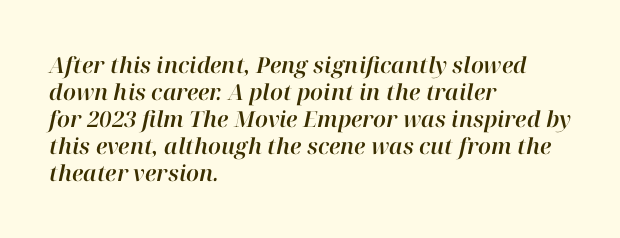
{"italic": "yes", "lean": "right", "slant_degrees": 12, "underline": "no", "align": "left", "line_spacing_ratio": 1.23, "letter_spacing": "normal", "letter_spacing_em": 0.0, "glyph_px": 22}
